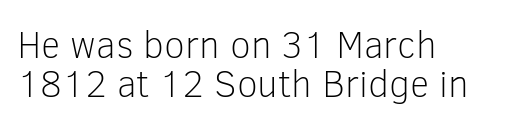
Q: Is the text bold? A: No.
Q: Is the text italic (slanted)? A: No, it is upright.
Q: Is the typeface a serif or a sans-serif typeface? A: Sans-serif.
Q: Is the text underlined? A: No.
Q: How is the paragraph aligned? A: Left-aligned.
Q: Is the spacing between letters normal or unusually wide? A: Normal.
Q: Is the spacing between lines tight, normal or loose? A: Tight.
Q: Width (condensed, normal, or wide)? A: Normal.
Q: Stroke contrast? A: Low.
Q: x-height? A: Medium.
Q: Monospaced? A: No.
